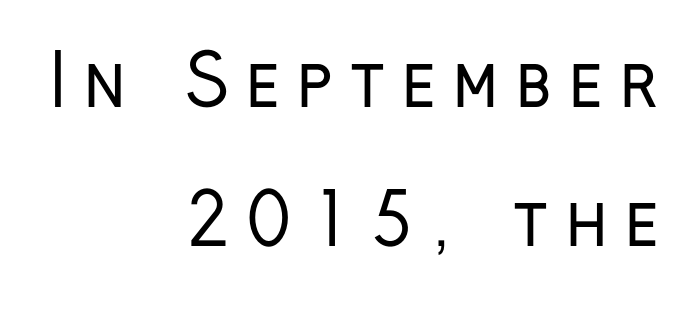
The letters advance in unequal steps, a hallmark of proportional type. The foot of each line stays bare and open. Loosely led — the rows are spread out. Posture: straight, roman, zero tilt. Compared with a typical body face, this is equally light or lighter still. The passage is arranged like a letterhead date or caption credit — flush right.
